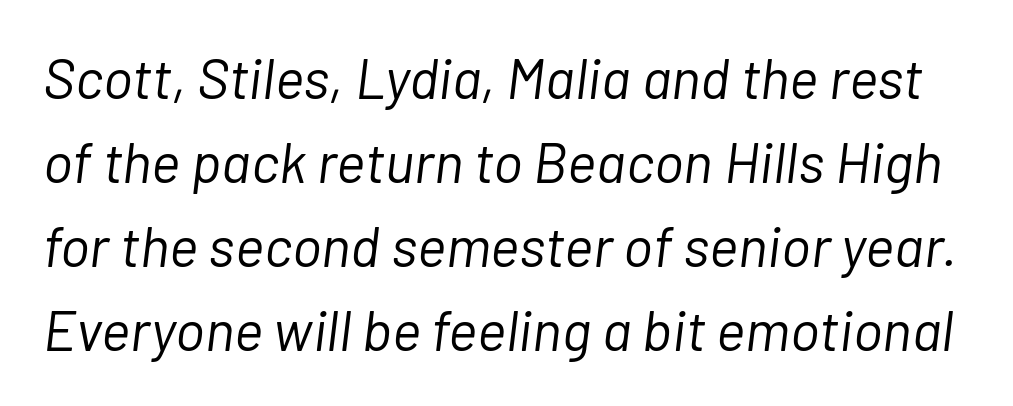
Letters have the restrained weight of plain body copy at most. You could not count columns in this text — the font is proportionally spaced. Interline gaps are of average width in this sample. Caption: standard tracking, unaltered. The passage shown is not underscored anywhere. The typography opts for an oblique posture over an upright one.
